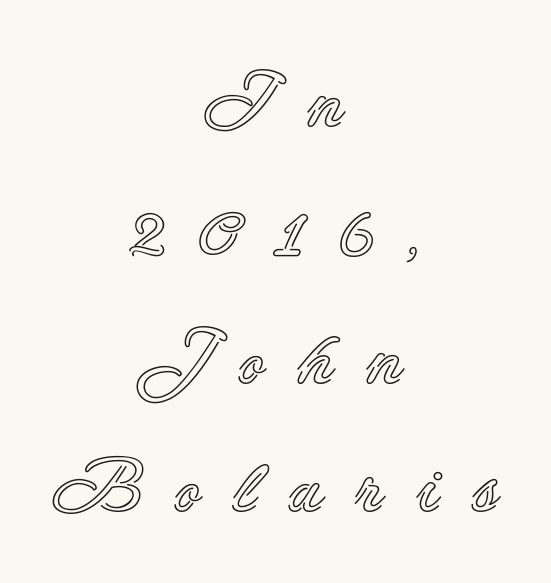
Underlining? Definitely not there. Baseline-to-baseline distance is the conventional proportion of letter height. Character widths vary here, with narrow letters taking less room than wide ones. Line starts and ends both wander, symmetrically.
